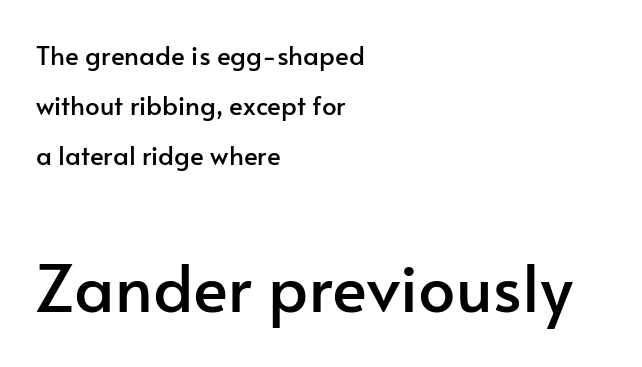
{"serif": "no", "italic": "no", "width": "normal", "stroke_contrast": "low", "x_height": "small", "monospaced": "no", "underline": "no", "align": "left", "line_spacing": "loose", "line_spacing_ratio": 1.92, "letter_spacing": "normal", "letter_spacing_em": 0.0, "larger_block": "second", "size_ratio": 2.54, "glyph_px": 66}
